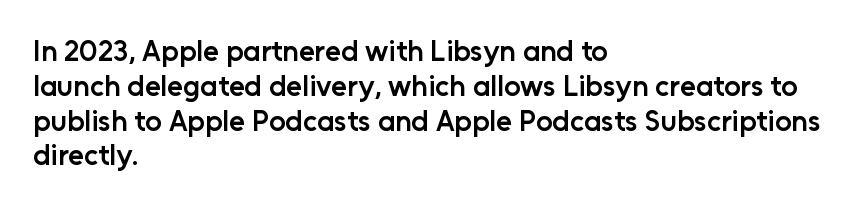
All the whitespace from short lines collects on the right. Grotesque or geometric, the face here clearly has no serifs. Posture: straight, roman, zero tilt. Bare-footed words on every line. No extra tracking has been applied to these lines. The face used here is proportionally spaced, like ordinary book or web type.
